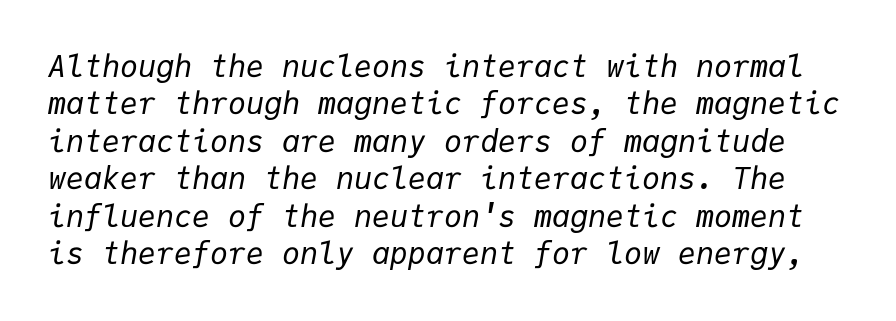
Caption: face not bold, strokes unweighted. The zone under the glyphs is completely vacant. What stands out about the letter spacing? Nothing — it is the standard amount. What's the leading like? Ordinary, nothing unusual. Looks like terminal output: every glyph gets an equal slot.
